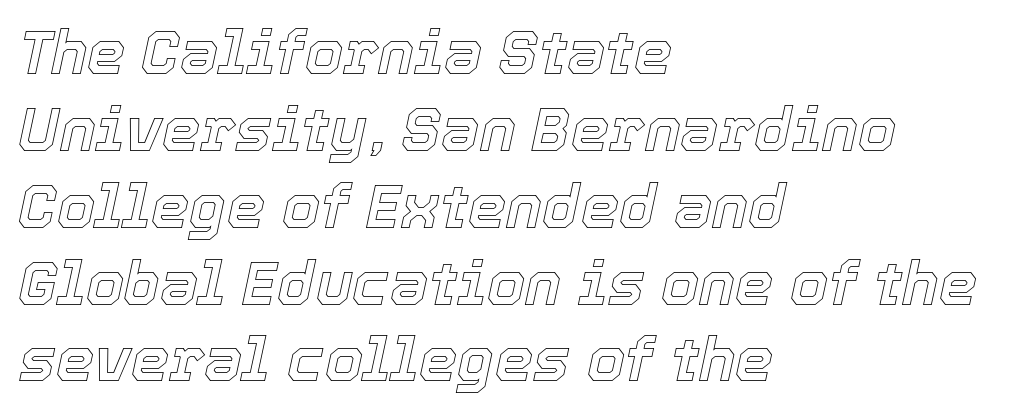
Note the varied advance widths — an 'i' is clearly narrower than an 'm'. Caption: multi-line text, flush left, ragged right. Honestly, the row spacing looks completely unremarkable. The passage shown leans; its letterforms are oblique. No word sits above an underline.
